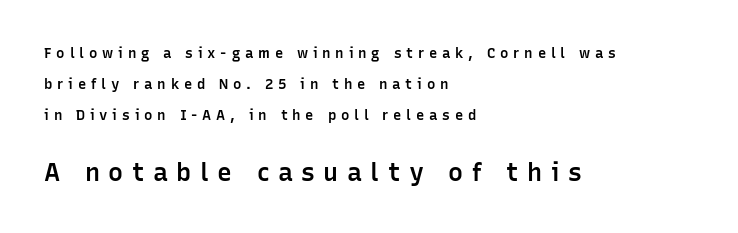
{"italic": "no", "bold": "semi", "underline": "no", "align": "left", "line_spacing": "loose", "line_spacing_ratio": 2.22, "letter_spacing": "wide", "letter_spacing_em": 0.34, "larger_block": "second", "size_ratio": 1.79, "glyph_px": 25}
